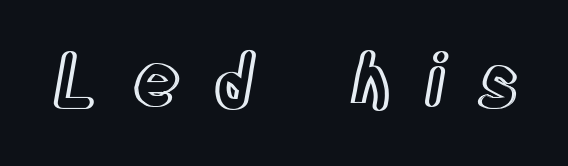
Q: Is the text italic (slanted)? A: Yes.
Q: Is the text underlined? A: No.
Q: Is the spacing between letters normal or unusually wide? A: Unusually wide.
Q: Width (condensed, normal, or wide)? A: Condensed.
Q: x-height? A: Large.
Q: Monospaced? A: No.
